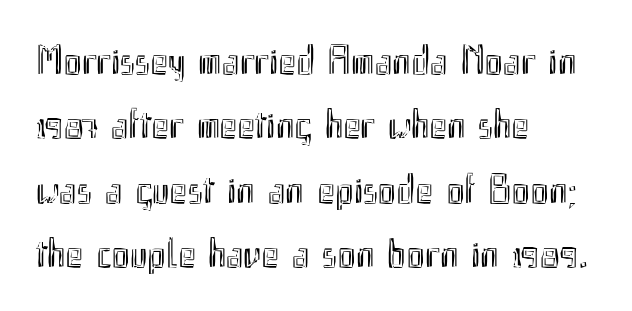
{"italic": "no", "width": "condensed", "x_height": "small", "monospaced": "no", "underline": "no", "align": "left", "line_spacing": "normal", "line_spacing_ratio": 1.53, "letter_spacing": "normal", "letter_spacing_em": 0.0, "glyph_px": 42}
